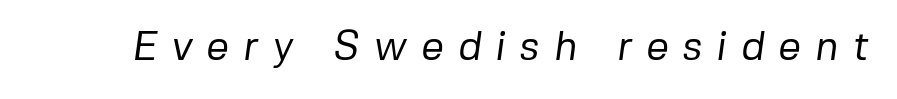
Q: Is the text bold? A: No.
Q: Is the typeface a serif or a sans-serif typeface? A: Sans-serif.
Q: Is the text underlined? A: No.
Q: Is the spacing between letters normal or unusually wide? A: Unusually wide.
Q: Width (condensed, normal, or wide)? A: Normal.
Q: Stroke contrast? A: Low.
Q: x-height? A: Medium.
Q: Monospaced? A: No.
